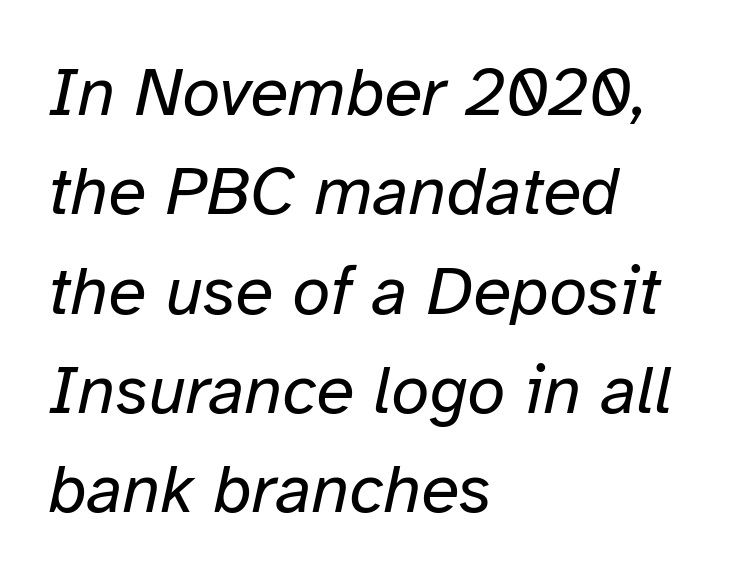
Q: Is the text bold? A: No.
Q: Is the text italic (slanted)? A: Yes, it leans right by about 12 degrees.
Q: Is the text underlined? A: No.
Q: How is the paragraph aligned? A: Left-aligned.
Q: Is the spacing between letters normal or unusually wide? A: Normal.
Q: Is the spacing between lines tight, normal or loose? A: Normal.
Q: Width (condensed, normal, or wide)? A: Normal.
Q: Stroke contrast? A: Low.
Q: x-height? A: Medium.
Q: Monospaced? A: No.
